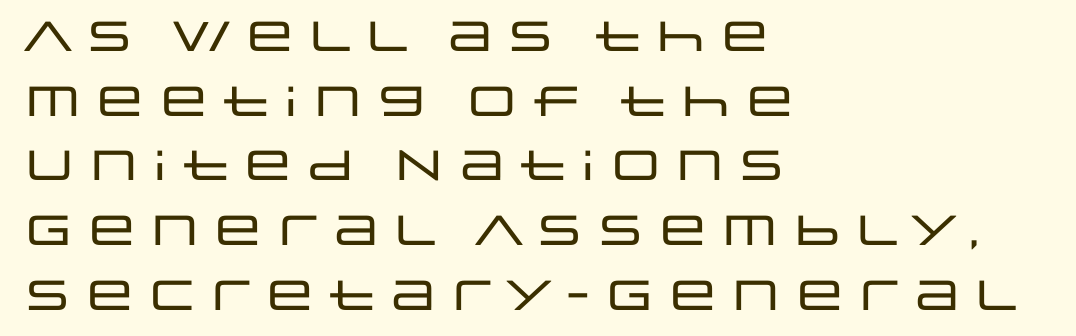
{"serif": "no", "italic": "no", "width": "wide", "stroke_contrast": "low", "x_height": "large", "monospaced": "no", "underline": "no", "align": "left", "line_spacing": "normal", "line_spacing_ratio": 1.54, "letter_spacing": "normal", "letter_spacing_em": 0.0, "glyph_px": 42}
